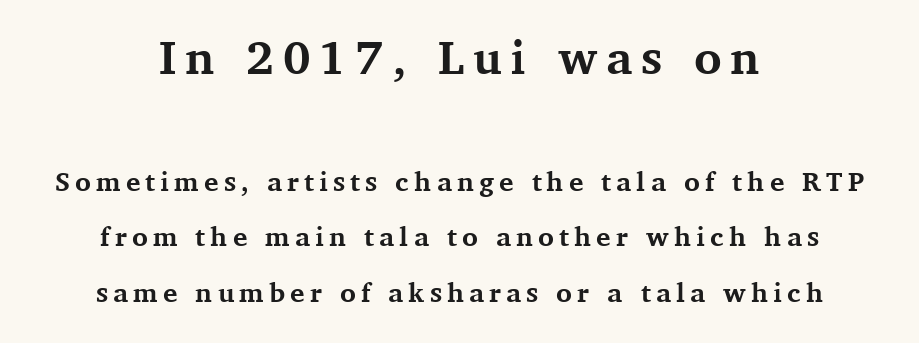
Q: Is the text bold? A: Yes.
Q: Is the text italic (slanted)? A: No, it is upright.
Q: Is the typeface a serif or a sans-serif typeface? A: Serif.
Q: Is the text underlined? A: No.
Q: How is the paragraph aligned? A: Centered.
Q: Is the spacing between lines tight, normal or loose? A: Loose.
Q: Which block of text is set in a larger size, the first (top) or the second (bottom)? A: The first (top) one.
Q: Width (condensed, normal, or wide)? A: Normal.
Q: Stroke contrast? A: Medium.
Q: x-height? A: Medium.
Q: Monospaced? A: No.
